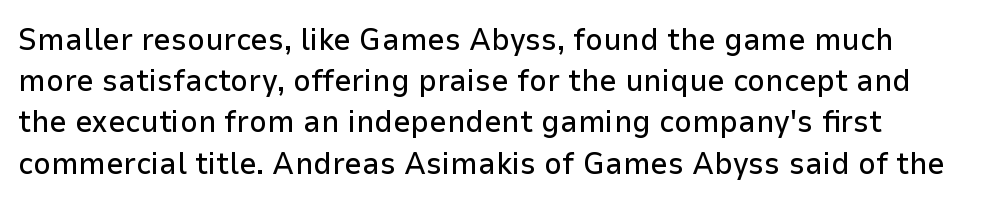
{"serif": "no", "italic": "no", "width": "normal", "stroke_contrast": "low", "x_height": "medium", "monospaced": "no", "underline": "no", "line_spacing": "normal", "line_spacing_ratio": 1.33, "letter_spacing": "normal", "letter_spacing_em": 0.0, "glyph_px": 31}
